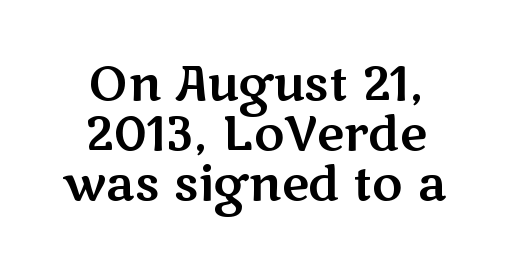
The image shows 47 px wide sans-serif type, upright; set centered, tight line spacing (1.06x), normal letter spacing, not underlined; medium stroke contrast and a medium x-height.
